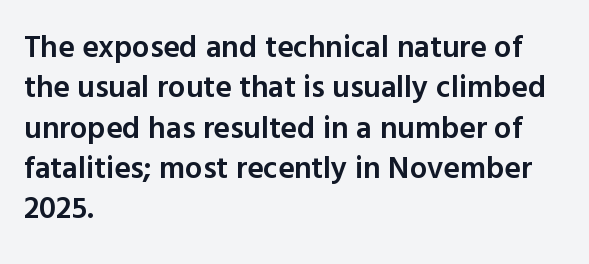
The image shows 31 px semibold sans-serif type, upright; set left-aligned, normal line spacing (1.3x), normal letter spacing, not underlined; a medium x-height.
